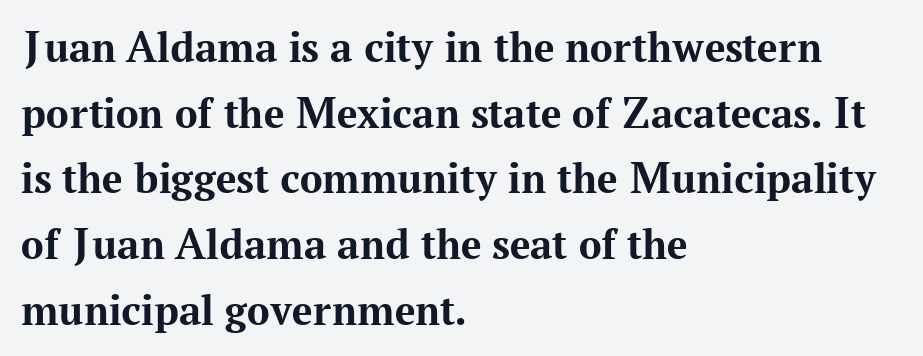
Beneath every word, the page is bare. This sample keeps an unexceptional amount of space between lines. The rendering uses natural spacing where letterforms have individual widths. Compared with an ordinary text face, these strokes are far heavier — a full bold.
